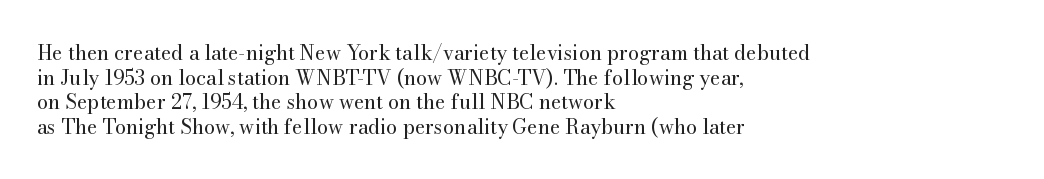
The image shows 20 px text type, upright; set left-aligned, line spacing 1.23x, normal letter spacing, not underlined.
